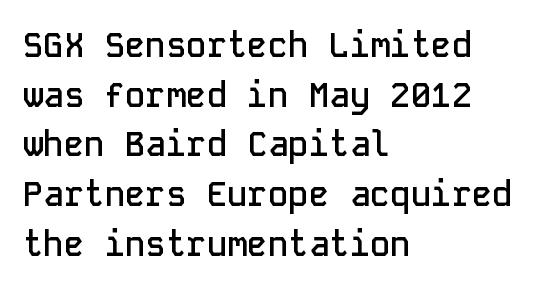
Q: Is the text bold? A: Semi-bold.
Q: Is the text italic (slanted)? A: No, it is upright.
Q: Is the typeface a serif or a sans-serif typeface? A: Sans-serif.
Q: Is the text underlined? A: No.
Q: How is the paragraph aligned? A: Left-aligned.
Q: Is the spacing between letters normal or unusually wide? A: Normal.
Q: Is the spacing between lines tight, normal or loose? A: Normal.
Q: Width (condensed, normal, or wide)? A: Normal.
Q: Stroke contrast? A: Low.
Q: x-height? A: Medium.
Q: Monospaced? A: Yes.
